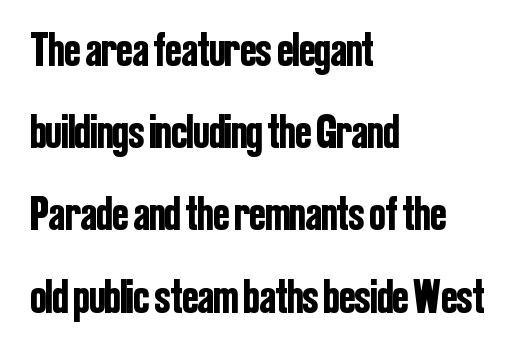
Q: Is the text italic (slanted)? A: No, it is upright.
Q: Is the typeface a serif or a sans-serif typeface? A: Sans-serif.
Q: Is the text underlined? A: No.
Q: How is the paragraph aligned? A: Left-aligned.
Q: Is the spacing between letters normal or unusually wide? A: Normal.
Q: Width (condensed, normal, or wide)? A: Condensed.
Q: Stroke contrast? A: Low.
Q: x-height? A: Medium.
Q: Monospaced? A: No.
